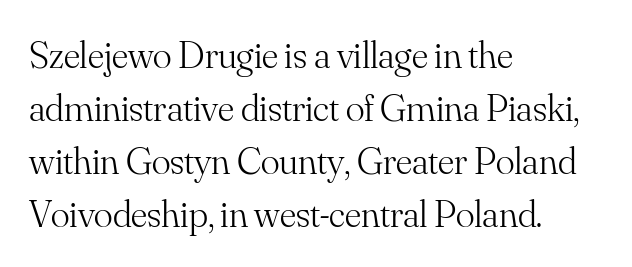
The letterforms sit shoulder to shoulder at normal distance. Vertical spacing — default. Check the space under the baseline: it is left empty. Looks like regular typesetting: each glyph gets only the width it needs. The rendering anchors every line to the left-hand side. This rendering employs a face with finishing strokes, i.e., a serif.
